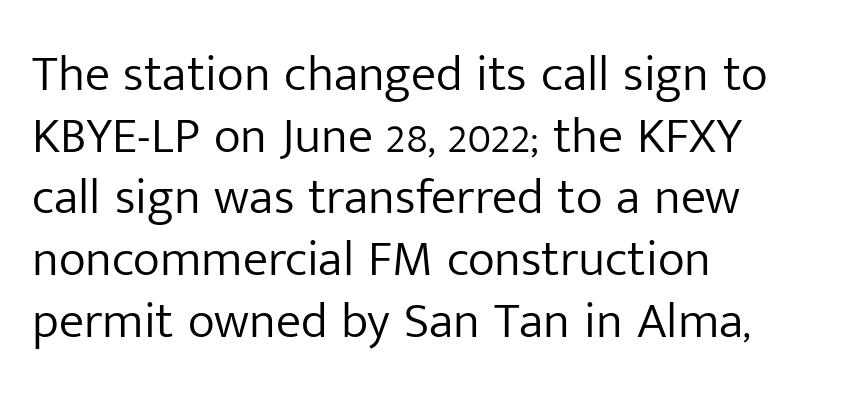
The image shows 51 px light sans-serif type, upright; set left-aligned, line spacing 1.21x, normal letter spacing, not underlined; low stroke contrast and a medium x-height.
